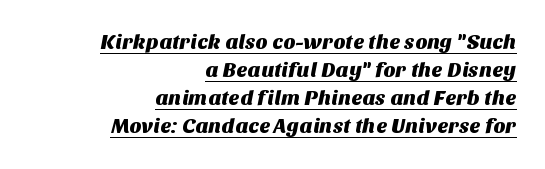
The image shows 21 px text type; set right-aligned, normal line spacing (1.34x), normal letter spacing, underlined.
